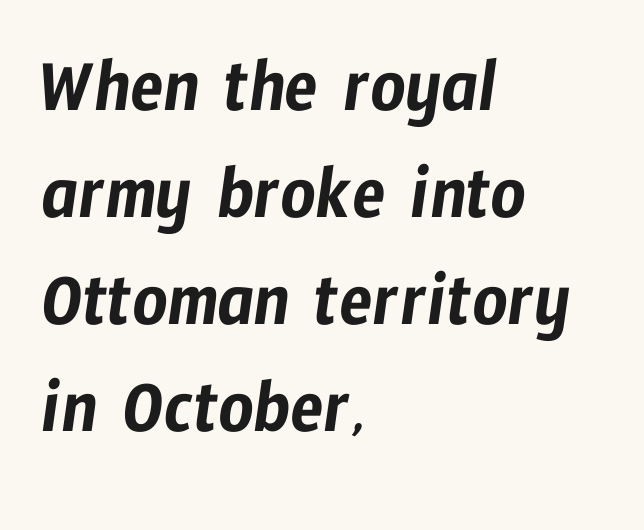
The image shows 77 px condensed sans-serif type; set left-aligned, normal line spacing (1.39x), normal letter spacing, not underlined; low stroke contrast and a medium x-height.
